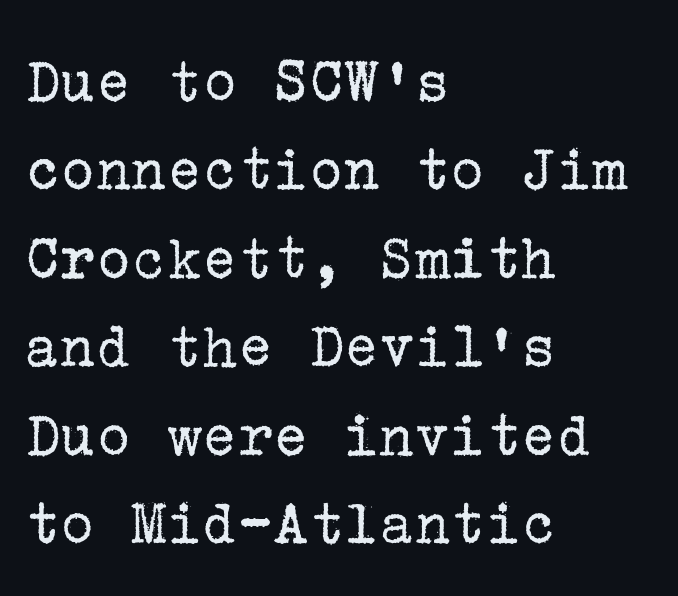
The image shows 66 px regular-weight serif type, upright; set left-aligned, normal line spacing (1.34x), normal letter spacing, not underlined; low stroke contrast and a medium x-height.
